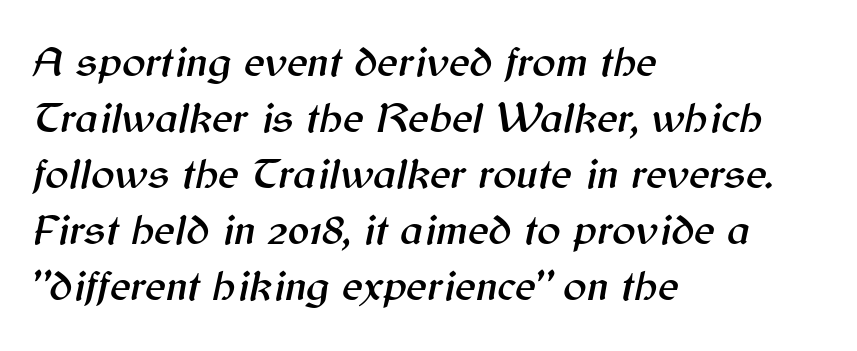
The image shows 44 px text type, italic (leaning right); set left-aligned, normal line spacing (1.27x), normal letter spacing, not underlined; medium stroke contrast and a medium x-height.
